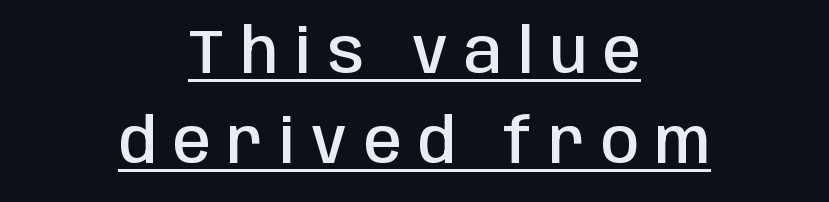
Q: Is the text bold? A: Semi-bold.
Q: Is the text italic (slanted)? A: No, it is upright.
Q: Is the typeface a serif or a sans-serif typeface? A: Sans-serif.
Q: Is the text underlined? A: Yes.
Q: How is the paragraph aligned? A: Centered.
Q: Is the spacing between letters normal or unusually wide? A: Unusually wide.
Q: Is the spacing between lines tight, normal or loose? A: Normal.
Q: Width (condensed, normal, or wide)? A: Condensed.
Q: Stroke contrast? A: Low.
Q: x-height? A: Large.
Q: Monospaced? A: No.
